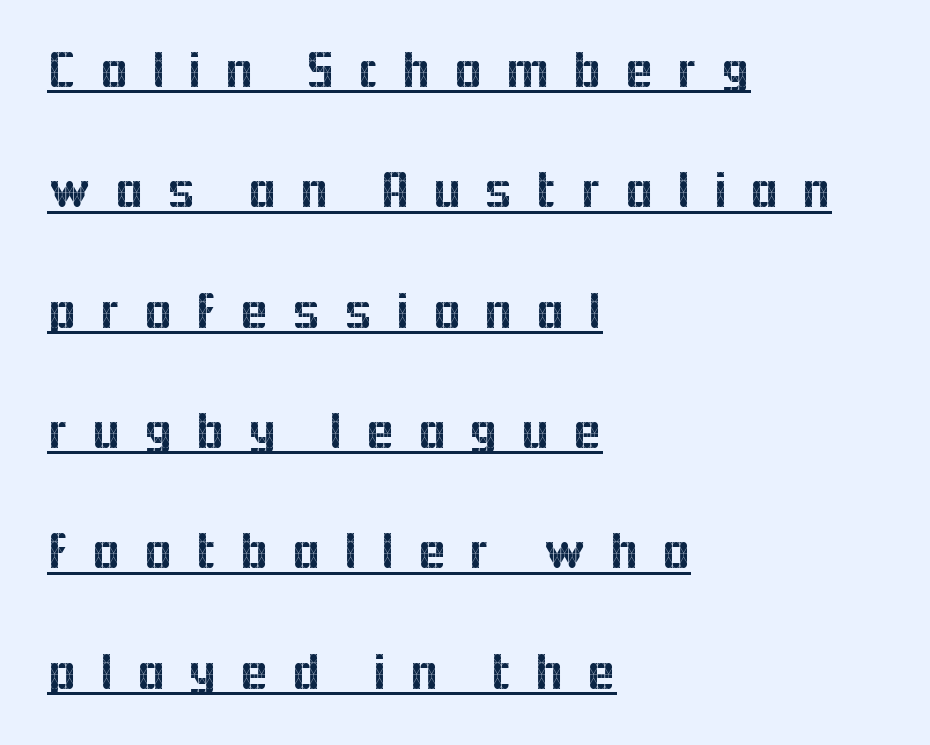
Q: Is the text italic (slanted)? A: No, it is upright.
Q: Is the typeface a serif or a sans-serif typeface? A: Sans-serif.
Q: Is the text underlined? A: Yes.
Q: How is the paragraph aligned? A: Left-aligned.
Q: Is the spacing between letters normal or unusually wide? A: Unusually wide.
Q: Is the spacing between lines tight, normal or loose? A: Loose.
Q: Width (condensed, normal, or wide)? A: Normal.
Q: x-height? A: Medium.
Q: Monospaced? A: No.
